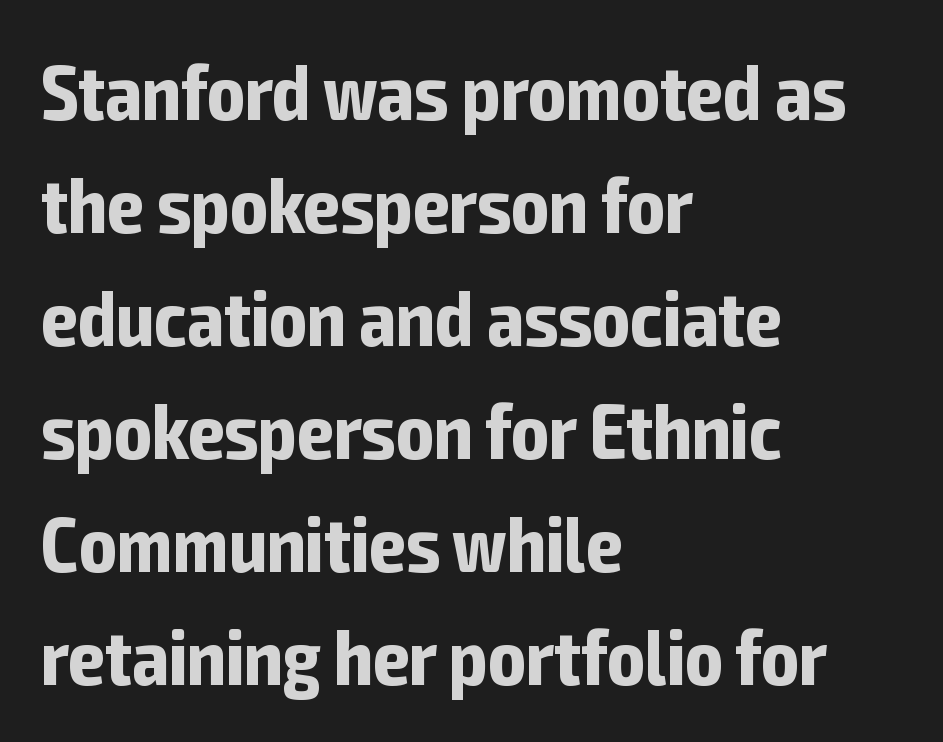
Q: Is the text bold? A: Yes.
Q: Is the text italic (slanted)? A: No, it is upright.
Q: Is the typeface a serif or a sans-serif typeface? A: Sans-serif.
Q: Is the text underlined? A: No.
Q: How is the paragraph aligned? A: Left-aligned.
Q: Is the spacing between letters normal or unusually wide? A: Normal.
Q: Is the spacing between lines tight, normal or loose? A: Normal.
Q: Width (condensed, normal, or wide)? A: Condensed.
Q: Stroke contrast? A: Low.
Q: x-height? A: Medium.
Q: Monospaced? A: No.
